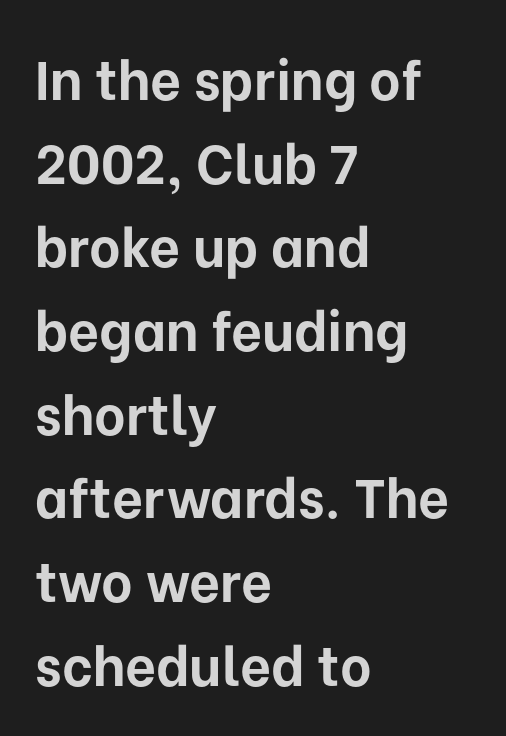
Q: Is the text bold? A: Yes.
Q: Is the text italic (slanted)? A: No, it is upright.
Q: Is the typeface a serif or a sans-serif typeface? A: Sans-serif.
Q: Is the text underlined? A: No.
Q: How is the paragraph aligned? A: Left-aligned.
Q: Is the spacing between letters normal or unusually wide? A: Normal.
Q: Is the spacing between lines tight, normal or loose? A: Normal.
Q: Width (condensed, normal, or wide)? A: Normal.
Q: Stroke contrast? A: Low.
Q: x-height? A: Medium.
Q: Monospaced? A: No.
